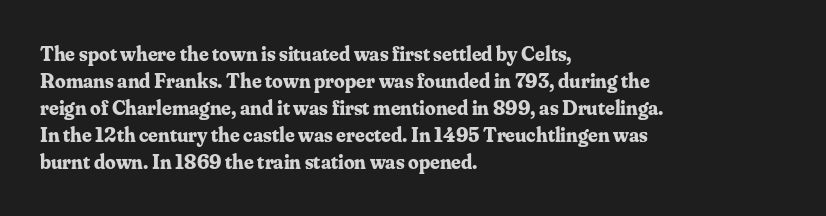
The image shows 21 px bold type, upright; set left-aligned, normal line spacing (1.29x), normal letter spacing, not underlined.
